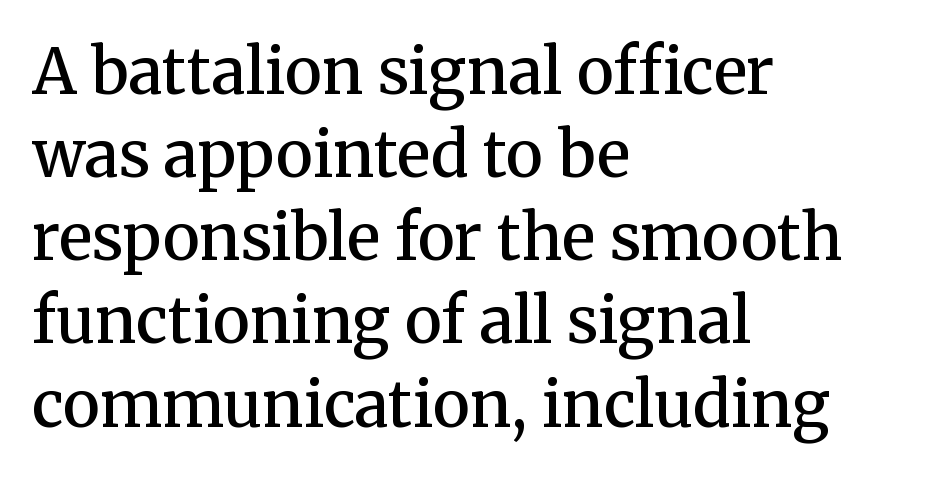
The image shows 63 px semibold serif type, upright; set left-aligned, normal line spacing (1.32x), normal letter spacing, not underlined; medium stroke contrast and a medium x-height.
